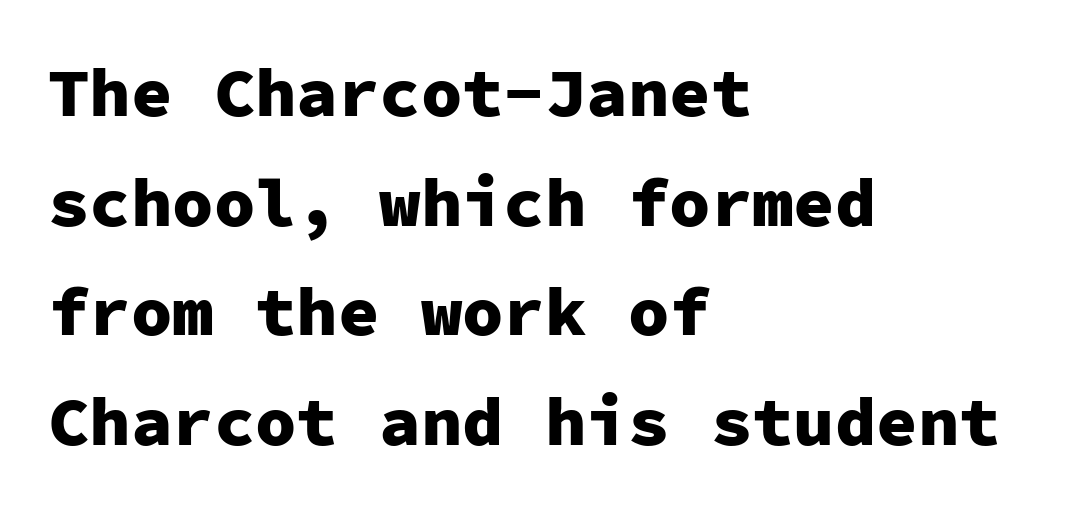
Q: Is the text bold? A: Yes.
Q: Is the text italic (slanted)? A: No, it is upright.
Q: Is the typeface a serif or a sans-serif typeface? A: Sans-serif.
Q: Is the text underlined? A: No.
Q: How is the paragraph aligned? A: Left-aligned.
Q: Is the spacing between letters normal or unusually wide? A: Normal.
Q: Is the spacing between lines tight, normal or loose? A: Normal.
Q: Width (condensed, normal, or wide)? A: Normal.
Q: Stroke contrast? A: Low.
Q: x-height? A: Medium.
Q: Monospaced? A: Yes.
